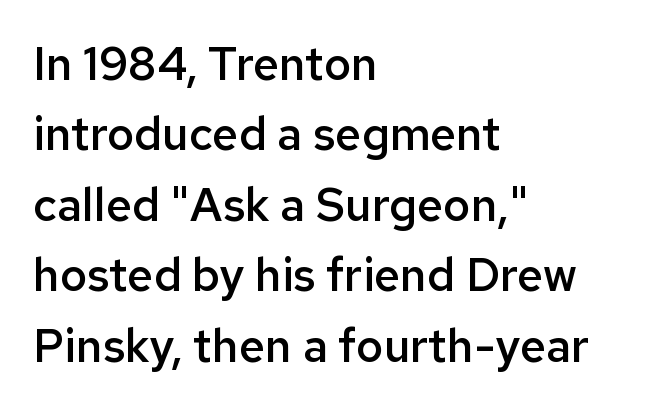
Q: Is the text bold? A: Semi-bold.
Q: Is the text italic (slanted)? A: No, it is upright.
Q: Is the typeface a serif or a sans-serif typeface? A: Sans-serif.
Q: Is the text underlined? A: No.
Q: How is the paragraph aligned? A: Left-aligned.
Q: Is the spacing between letters normal or unusually wide? A: Normal.
Q: Is the spacing between lines tight, normal or loose? A: Normal.
Q: Width (condensed, normal, or wide)? A: Normal.
Q: Stroke contrast? A: Low.
Q: x-height? A: Medium.
Q: Monospaced? A: No.
